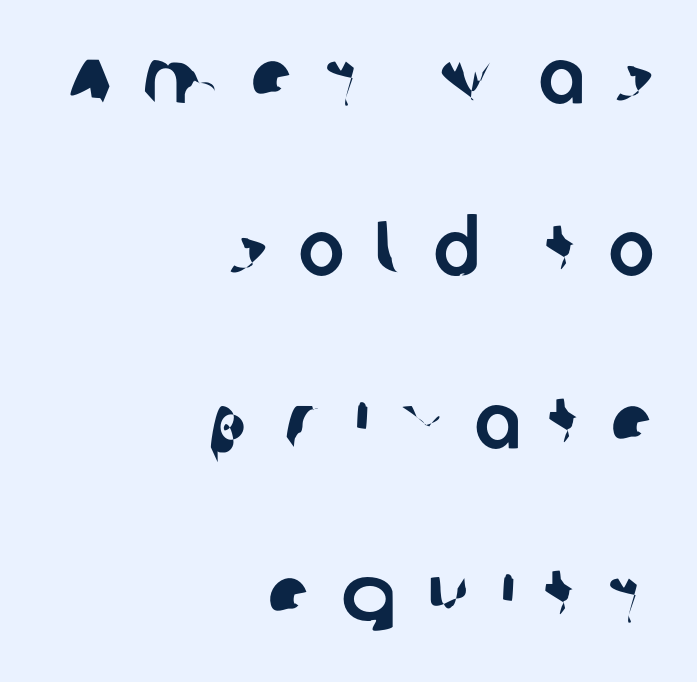
The rag falls on the left side of this text block. The type family on display is of the sans-serif kind. The rendering uses natural spacing where letterforms have individual widths. The string is rendered with underlining switched off. Words appear elongated and porous because spacing is wide. A great deal of white space separates one row of letters from the next.
